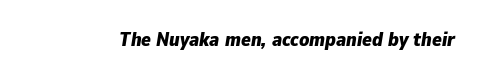
The image shows 20 px bold type, italic (leaning right); set normal letter spacing, not underlined.
